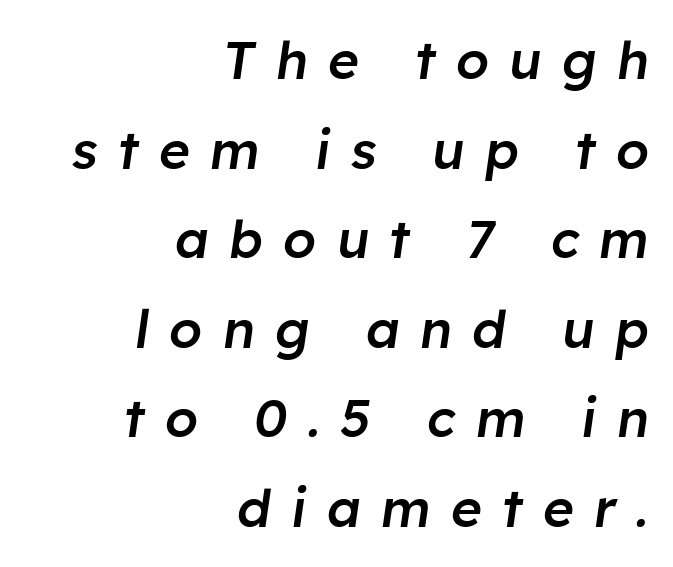
The image shows 53 px semibold type, italic (leaning right); set right-aligned, normal line spacing (1.69x), unusually wide letter spacing (+0.38 em), not underlined; low stroke contrast and a medium x-height.
